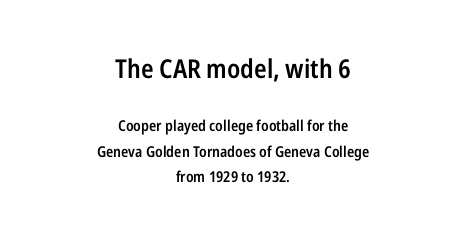
Q: Is the text bold? A: Semi-bold.
Q: Is the text italic (slanted)? A: No, it is upright.
Q: Is the text underlined? A: No.
Q: How is the paragraph aligned? A: Centered.
Q: Is the spacing between letters normal or unusually wide? A: Normal.
Q: Is the spacing between lines tight, normal or loose? A: Normal.
Q: Which block of text is set in a larger size, the first (top) or the second (bottom)? A: The first (top) one.
